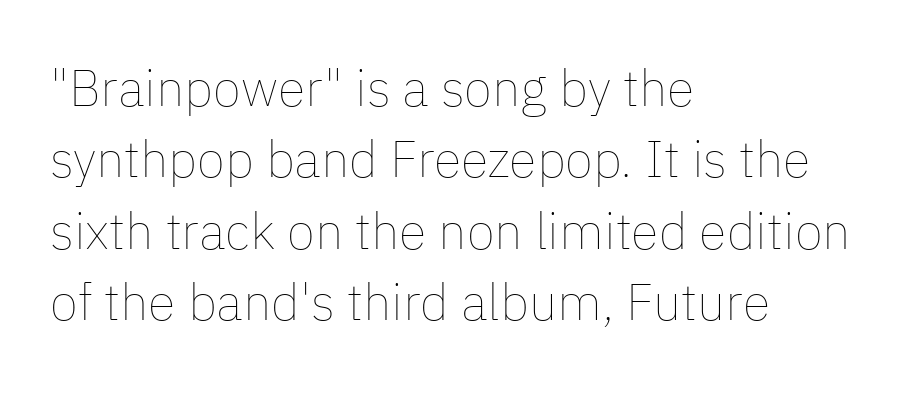
Q: Is the text bold? A: No.
Q: Is the text italic (slanted)? A: No, it is upright.
Q: Is the text underlined? A: No.
Q: How is the paragraph aligned? A: Left-aligned.
Q: Is the spacing between letters normal or unusually wide? A: Normal.
Q: Is the spacing between lines tight, normal or loose? A: Normal.
Q: Width (condensed, normal, or wide)? A: Normal.
Q: Stroke contrast? A: Low.
Q: x-height? A: Medium.
Q: Monospaced? A: No.
